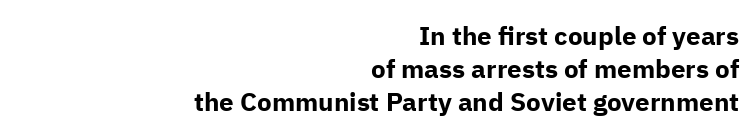
The image shows 26 px bold type, upright; set right-aligned, normal line spacing (1.27x), normal letter spacing, not underlined.
